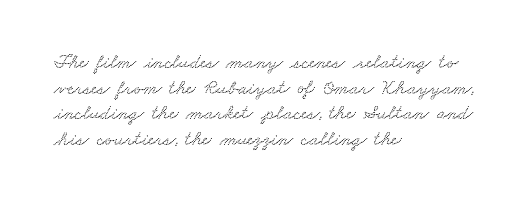
One-word summary of the alignment: left. Only glyphs here, with clear space below each row. What's the leading like? Ordinary, nothing unusual. The horizontal fit of the characters is conventional and even.
